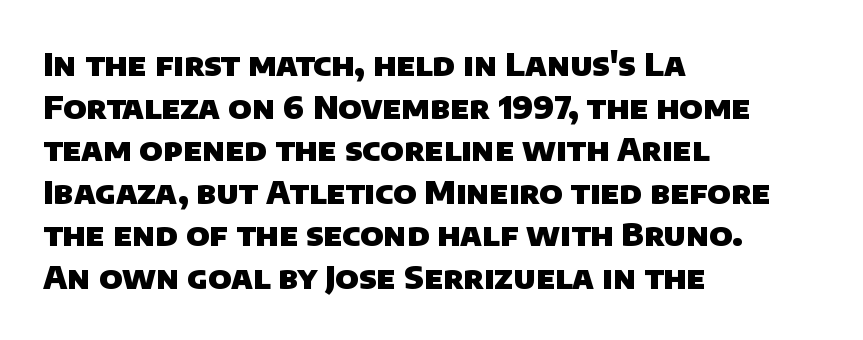
The image shows 32 px heavy sans-serif type; set left-aligned, normal line spacing (1.33x), normal letter spacing, not underlined; low stroke contrast and a large x-height.
